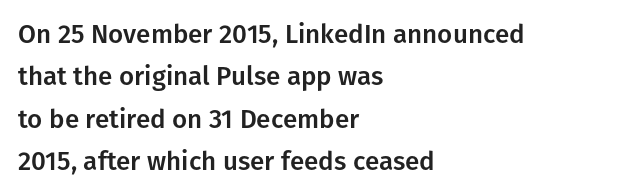
Q: Is the text italic (slanted)? A: No, it is upright.
Q: Is the text underlined? A: No.
Q: How is the paragraph aligned? A: Left-aligned.
Q: Is the spacing between letters normal or unusually wide? A: Normal.
Q: Is the spacing between lines tight, normal or loose? A: Normal.
